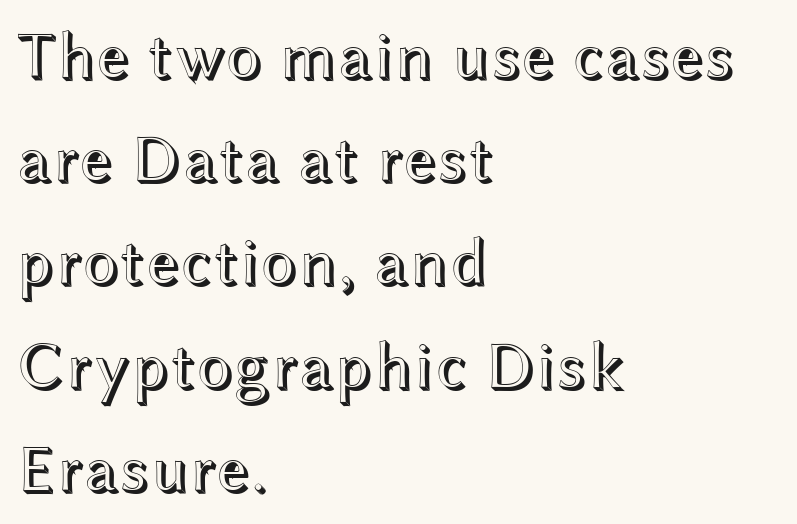
The image shows 67 px wide type, upright; set left-aligned, normal line spacing (1.54x), normal letter spacing, not underlined; a medium x-height.
